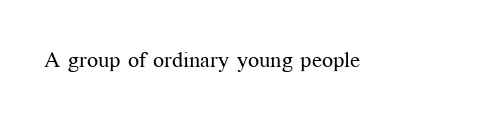
{"italic": "no", "bold": "no", "underline": "no", "letter_spacing": "normal", "letter_spacing_em": 0.0, "glyph_px": 22}
